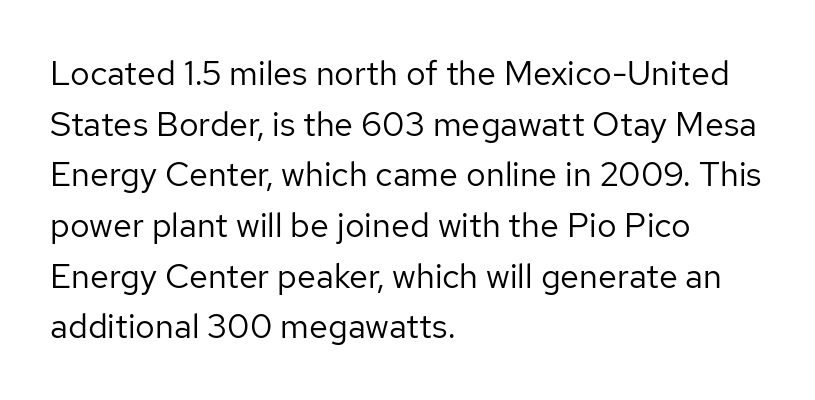
Beneath every word, the page is bare. The lines sit at an ordinary, default distance from one another. Think of a printed novel: that variable character pitch is what you see here. Observe the absence of serifs on each vertical stroke in this sample. Students, note that the glyphs here touch the page at normal intervals.
